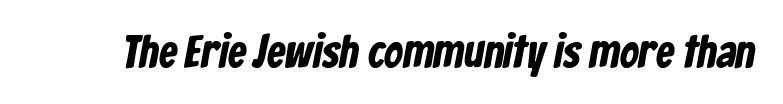
The image shows 46 px bold, condensed sans-serif type; set normal letter spacing, not underlined; low stroke contrast and a medium x-height.
